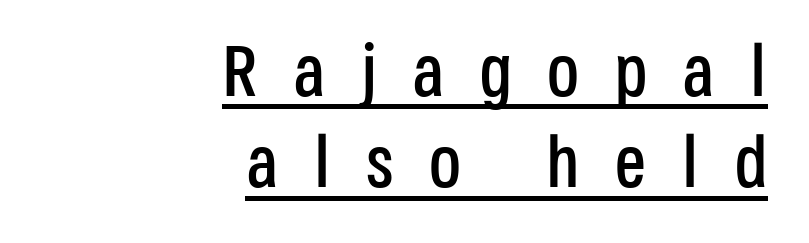
The image shows 73 px condensed sans-serif type, upright; set right-aligned, normal line spacing (1.25x), unusually wide letter spacing (+0.47 em), underlined; low stroke contrast and a large x-height.
